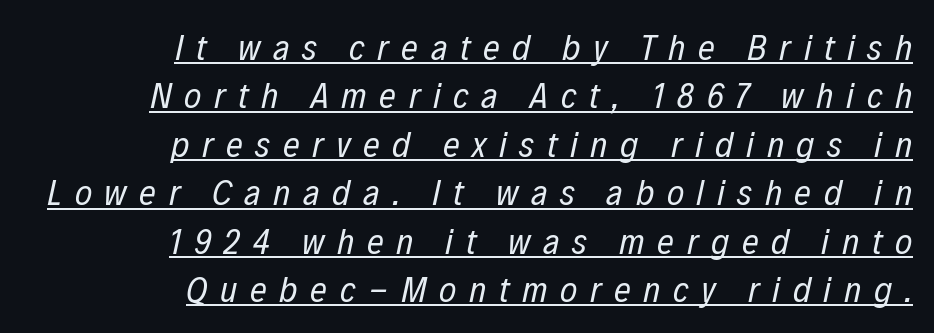
Q: Is the text bold? A: No.
Q: Is the text italic (slanted)? A: Yes, it leans right by about 12 degrees.
Q: Is the text underlined? A: Yes.
Q: How is the paragraph aligned? A: Right-aligned.
Q: Is the spacing between letters normal or unusually wide? A: Unusually wide.
Q: Is the spacing between lines tight, normal or loose? A: Normal.
Q: Width (condensed, normal, or wide)? A: Condensed.
Q: Stroke contrast? A: Low.
Q: x-height? A: Medium.
Q: Monospaced? A: No.
